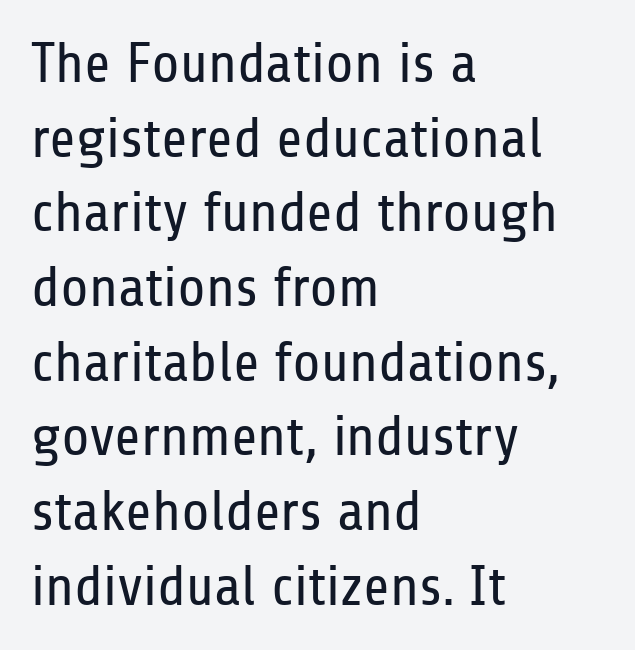
The image shows 57 px regular-weight, condensed sans-serif type, upright; set left-aligned, normal line spacing (1.31x), normal letter spacing, not underlined; low stroke contrast and a medium x-height.
